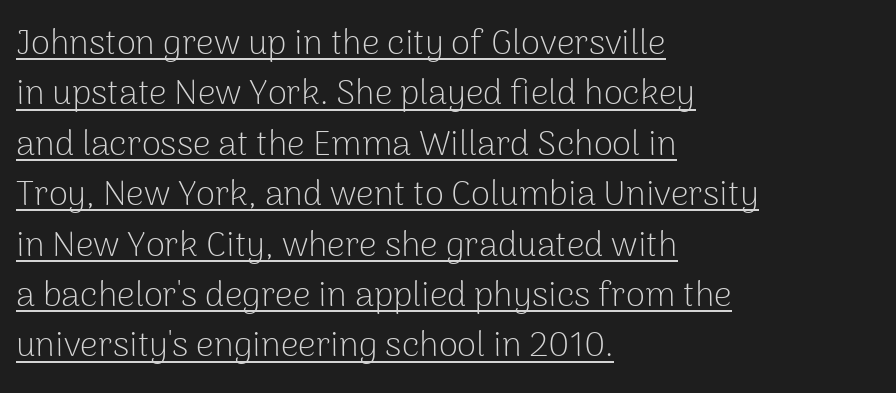
The image shows 35 px light sans-serif type, upright; set left-aligned, normal line spacing (1.44x), normal letter spacing, underlined; low stroke contrast and a medium x-height.
